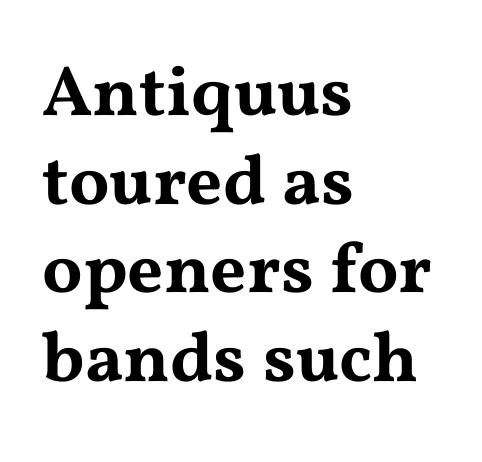
The image shows 71 px wide serif type, upright; set left-aligned, normal line spacing (1.25x), normal letter spacing, not underlined; medium stroke contrast and a medium x-height.
